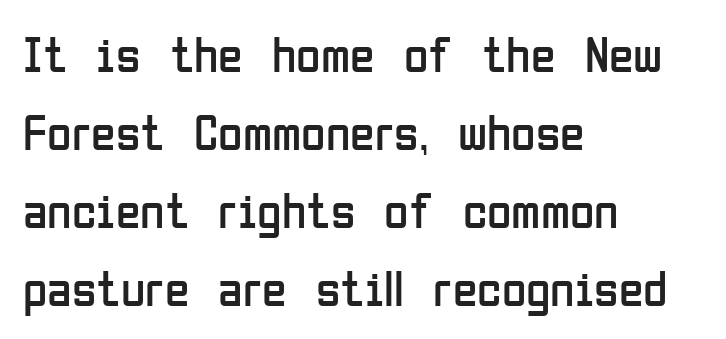
{"serif": "no", "italic": "no", "bold": "no", "weight": "regular", "width": "condensed", "stroke_contrast": "low", "x_height": "medium", "monospaced": "no", "underline": "no", "align": "left", "line_spacing": "normal", "line_spacing_ratio": 1.56, "letter_spacing": "normal", "letter_spacing_em": 0.0, "glyph_px": 50}
